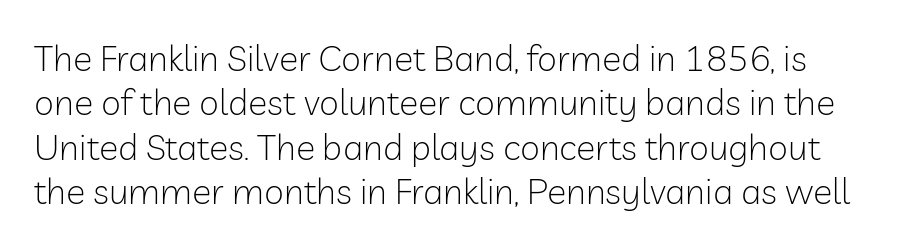
{"serif": "no", "italic": "no", "bold": "no", "weight": "light", "width": "normal", "stroke_contrast": "low", "x_height": "medium", "monospaced": "no", "underline": "no", "line_spacing_ratio": 1.23, "letter_spacing": "normal", "letter_spacing_em": 0.0, "glyph_px": 36}
